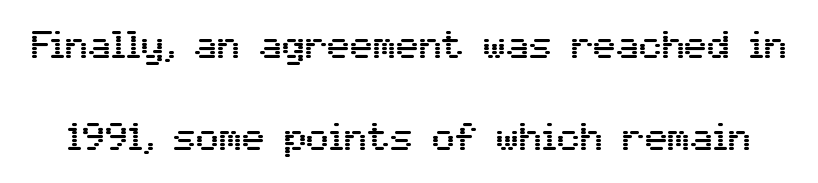
The image shows 38 px sans-serif type, upright; set loose line spacing (2.43x), normal letter spacing, not underlined; medium stroke contrast and a medium x-height.
